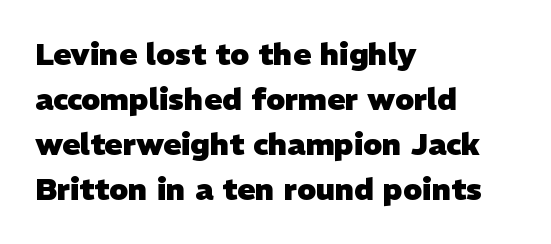
Q: Is the text bold? A: Yes.
Q: Is the typeface a serif or a sans-serif typeface? A: Sans-serif.
Q: Is the text underlined? A: No.
Q: How is the paragraph aligned? A: Left-aligned.
Q: Is the spacing between letters normal or unusually wide? A: Normal.
Q: Is the spacing between lines tight, normal or loose? A: Normal.
Q: Width (condensed, normal, or wide)? A: Normal.
Q: Stroke contrast? A: Low.
Q: x-height? A: Medium.
Q: Monospaced? A: No.
